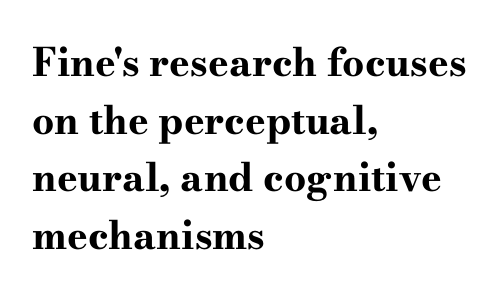
Q: Is the text bold? A: Yes.
Q: Is the text italic (slanted)? A: No, it is upright.
Q: Is the typeface a serif or a sans-serif typeface? A: Serif.
Q: Is the text underlined? A: No.
Q: How is the paragraph aligned? A: Left-aligned.
Q: Is the spacing between letters normal or unusually wide? A: Normal.
Q: Is the spacing between lines tight, normal or loose? A: Normal.
Q: Width (condensed, normal, or wide)? A: Wide.
Q: Stroke contrast? A: High.
Q: x-height? A: Small.
Q: Monospaced? A: No.
